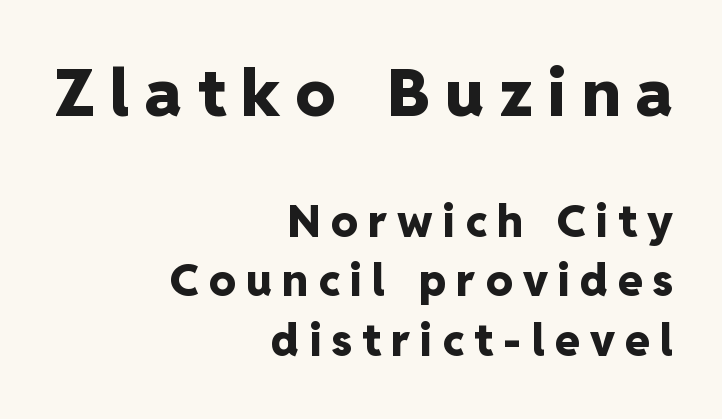
Each letter keeps its own natural width here, so spacing adapts to shape. These words are printed bold, with thick strokes throughout. Underlining? Definitely not there. Baseline-to-baseline distance is the conventional proportion of letter height. Glyph-to-glyph distance is far greater than everyday printed text.
